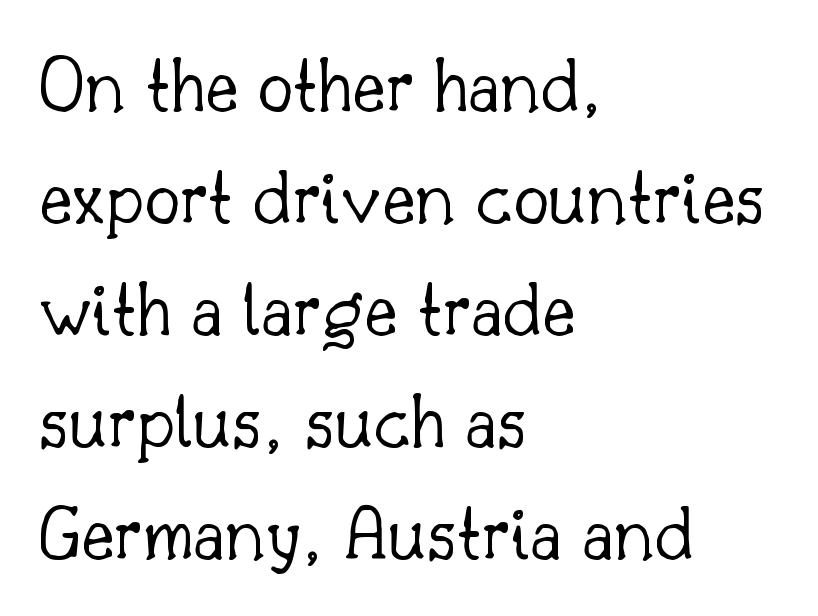
Q: Is the text bold? A: No.
Q: Is the text italic (slanted)? A: No, it is upright.
Q: Is the text underlined? A: No.
Q: How is the paragraph aligned? A: Left-aligned.
Q: Is the spacing between letters normal or unusually wide? A: Normal.
Q: Is the spacing between lines tight, normal or loose? A: Normal.
Q: Width (condensed, normal, or wide)? A: Normal.
Q: Stroke contrast? A: Low.
Q: x-height? A: Small.
Q: Monospaced? A: No.
